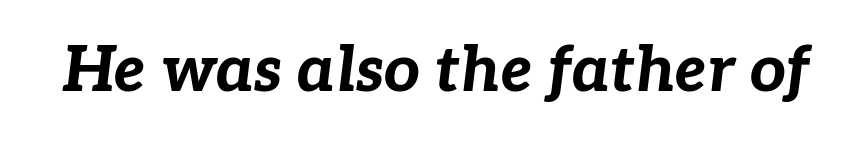
The image shows 63 px bold type, italic (leaning right); set normal letter spacing, not underlined; low stroke contrast and a medium x-height.
